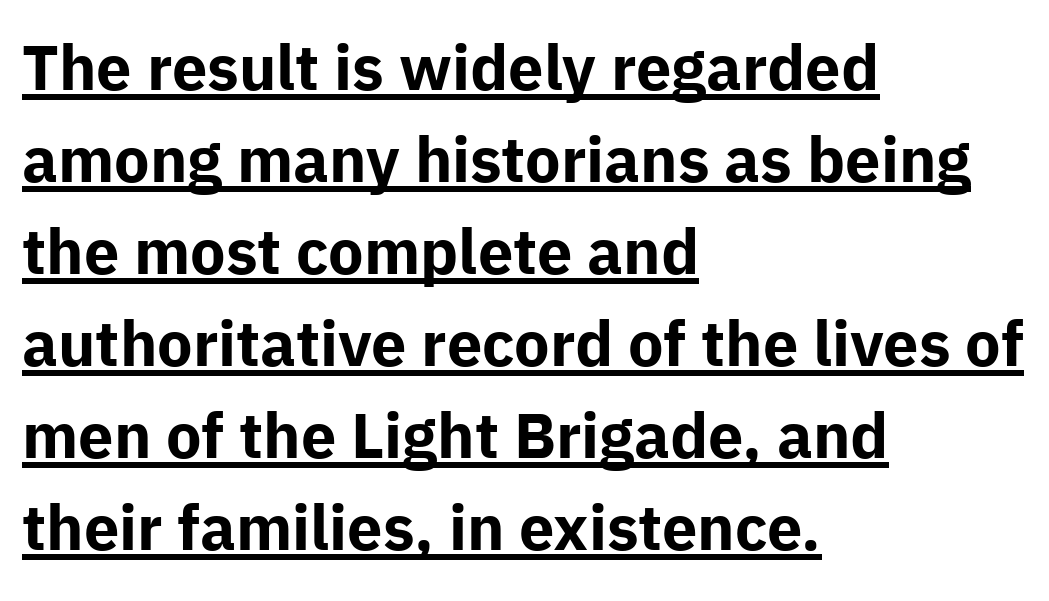
{"serif": "no", "italic": "no", "bold": "yes", "weight": "bold", "width": "normal", "stroke_contrast": "low", "x_height": "medium", "monospaced": "no", "underline": "yes", "align": "left", "line_spacing": "normal", "line_spacing_ratio": 1.46, "letter_spacing": "normal", "letter_spacing_em": 0.0, "glyph_px": 63}
